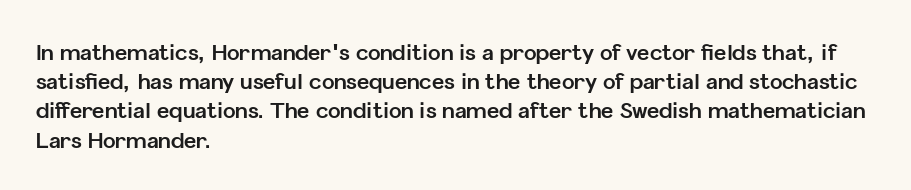
Q: Is the text bold? A: Yes.
Q: Is the text italic (slanted)? A: No, it is upright.
Q: Is the text underlined? A: No.
Q: How is the paragraph aligned? A: Left-aligned.
Q: Is the spacing between letters normal or unusually wide? A: Normal.
Q: Is the spacing between lines tight, normal or loose? A: Normal.
